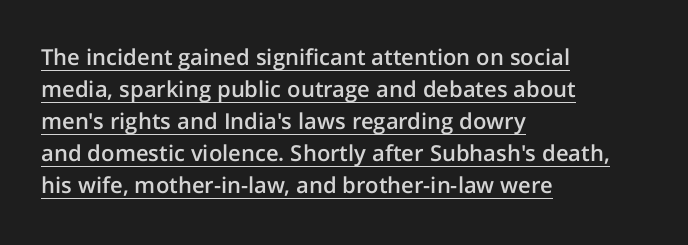
The image shows 22 px text type, upright; set left-aligned, normal line spacing (1.45x), normal letter spacing, underlined.
